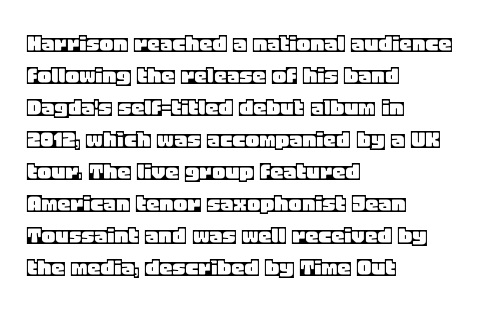
{"italic": "no", "underline": "no", "align": "left", "line_spacing_ratio": 1.23, "letter_spacing": "normal", "letter_spacing_em": 0.0, "glyph_px": 26}
